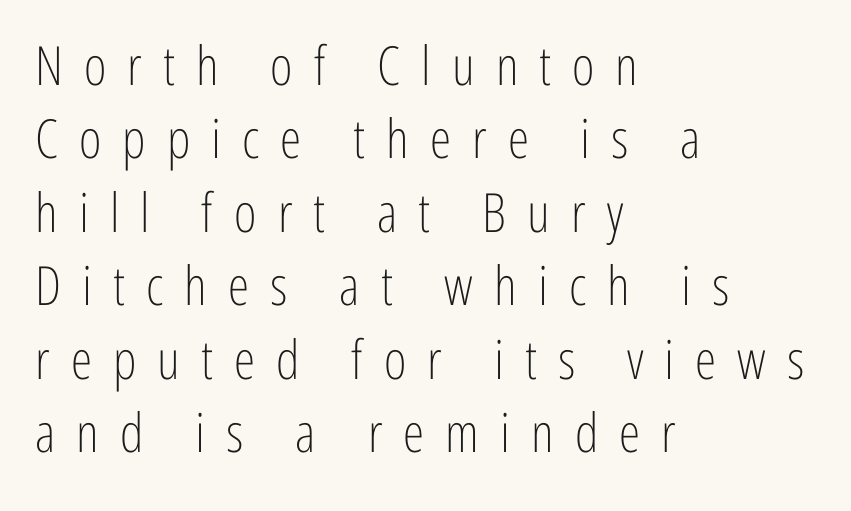
{"serif": "no", "italic": "no", "bold": "no", "weight": "light", "width": "condensed", "stroke_contrast": "low", "x_height": "medium", "monospaced": "no", "underline": "no", "align": "left", "line_spacing": "normal", "line_spacing_ratio": 1.36, "letter_spacing": "wide", "letter_spacing_em": 0.39, "glyph_px": 54}
